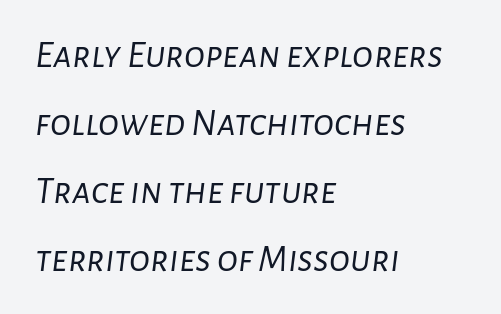
The image shows 39 px light type, italic (leaning right); set left-aligned, line spacing 1.74x, normal letter spacing, not underlined; low stroke contrast and a medium x-height.
